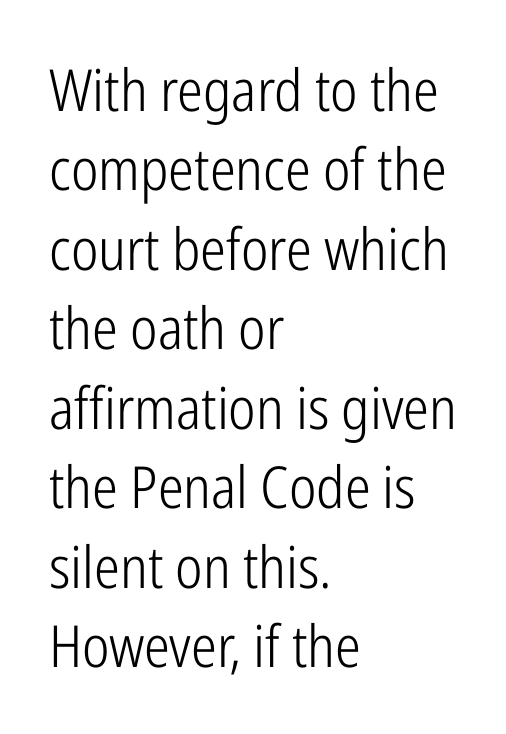
{"serif": "no", "italic": "no", "bold": "no", "weight": "light", "width": "condensed", "stroke_contrast": "low", "x_height": "medium", "monospaced": "no", "underline": "no", "align": "left", "line_spacing": "normal", "line_spacing_ratio": 1.37, "letter_spacing": "normal", "letter_spacing_em": 0.0, "glyph_px": 58}
